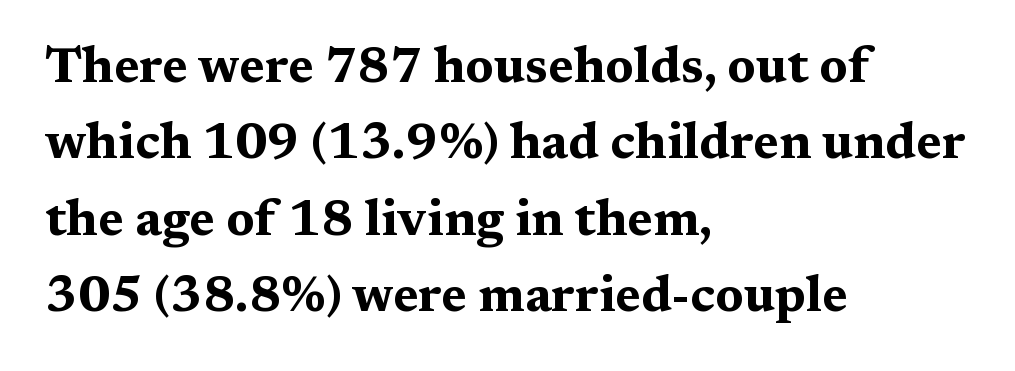
The image shows 50 px bold, wide serif type, upright; set left-aligned, normal line spacing (1.53x), normal letter spacing, not underlined; medium stroke contrast and a medium x-height.
